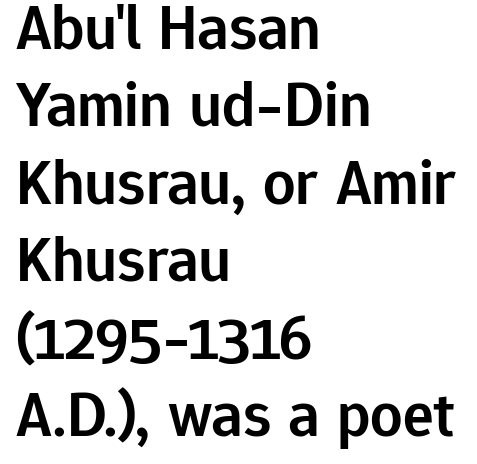
Q: Is the text bold? A: Semi-bold.
Q: Is the text italic (slanted)? A: No, it is upright.
Q: Is the typeface a serif or a sans-serif typeface? A: Sans-serif.
Q: Is the text underlined? A: No.
Q: How is the paragraph aligned? A: Left-aligned.
Q: Is the spacing between letters normal or unusually wide? A: Normal.
Q: Width (condensed, normal, or wide)? A: Normal.
Q: Stroke contrast? A: Low.
Q: x-height? A: Medium.
Q: Monospaced? A: No.
